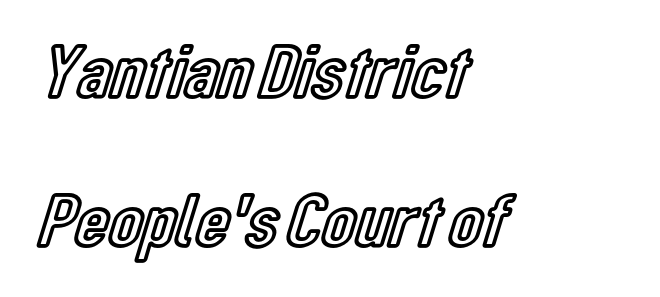
Q: Is the text italic (slanted)? A: Yes.
Q: Is the text underlined? A: No.
Q: How is the paragraph aligned? A: Left-aligned.
Q: Is the spacing between letters normal or unusually wide? A: Normal.
Q: Is the spacing between lines tight, normal or loose? A: Loose.
Q: Width (condensed, normal, or wide)? A: Condensed.
Q: x-height? A: Medium.
Q: Monospaced? A: No.
